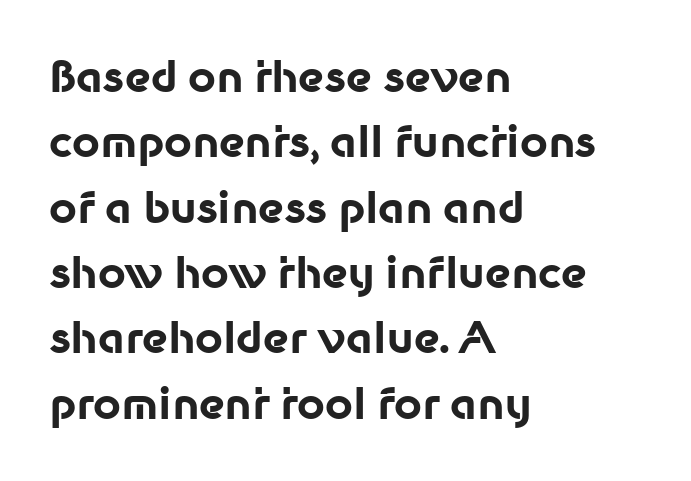
Q: Is the text bold? A: Yes.
Q: Is the text italic (slanted)? A: No, it is upright.
Q: Is the typeface a serif or a sans-serif typeface? A: Sans-serif.
Q: Is the text underlined? A: No.
Q: How is the paragraph aligned? A: Left-aligned.
Q: Is the spacing between letters normal or unusually wide? A: Normal.
Q: Is the spacing between lines tight, normal or loose? A: Normal.
Q: Width (condensed, normal, or wide)? A: Normal.
Q: Stroke contrast? A: Low.
Q: x-height? A: Medium.
Q: Monospaced? A: No.
